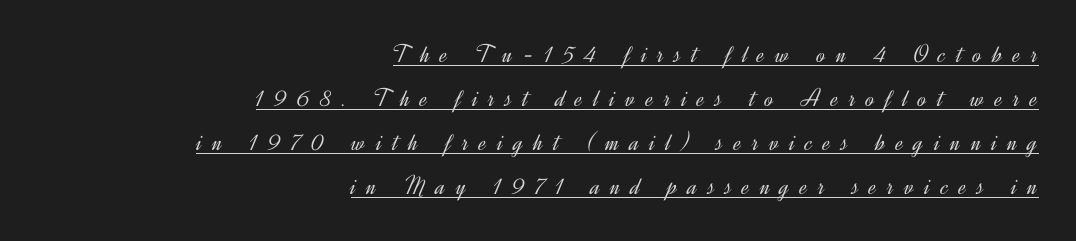
The image shows 26 px text type; set right-aligned, normal line spacing (1.69x), unusually wide letter spacing (+0.41 em), underlined.
